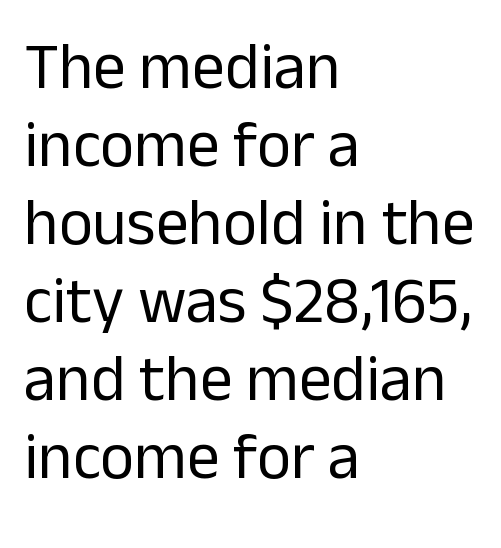
Q: Is the text bold? A: No.
Q: Is the text italic (slanted)? A: No, it is upright.
Q: Is the typeface a serif or a sans-serif typeface? A: Sans-serif.
Q: Is the text underlined? A: No.
Q: How is the paragraph aligned? A: Left-aligned.
Q: Is the spacing between letters normal or unusually wide? A: Normal.
Q: Width (condensed, normal, or wide)? A: Normal.
Q: Stroke contrast? A: Low.
Q: x-height? A: Medium.
Q: Monospaced? A: No.
